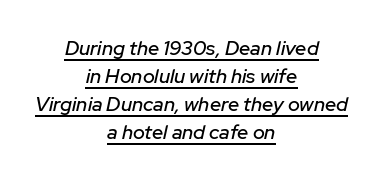
The rag falls on both sides of this text block equally. Emphasis is given by a line drawn under the lettering. Letter spacing: default. The lines sit at an ordinary, default distance from one another. Rendered with sloped, italic letterforms.
